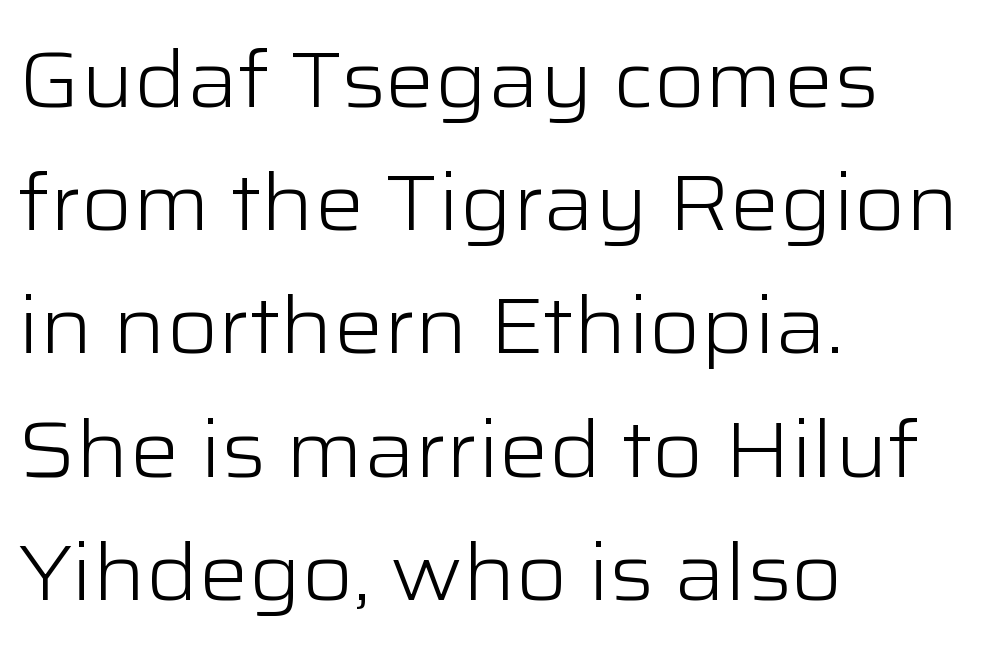
The image shows 78 px light, wide sans-serif type, upright; set left-aligned, normal line spacing (1.58x), normal letter spacing, not underlined; low stroke contrast and a medium x-height.
